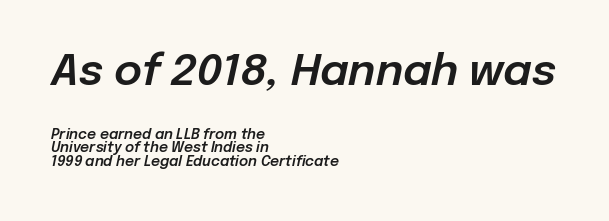
The image shows 43 px text type, italic (leaning right); set left-aligned, tight line spacing (0.96x), normal letter spacing, not underlined; the first (top) block is 3.07x larger; low stroke contrast and a medium x-height.
